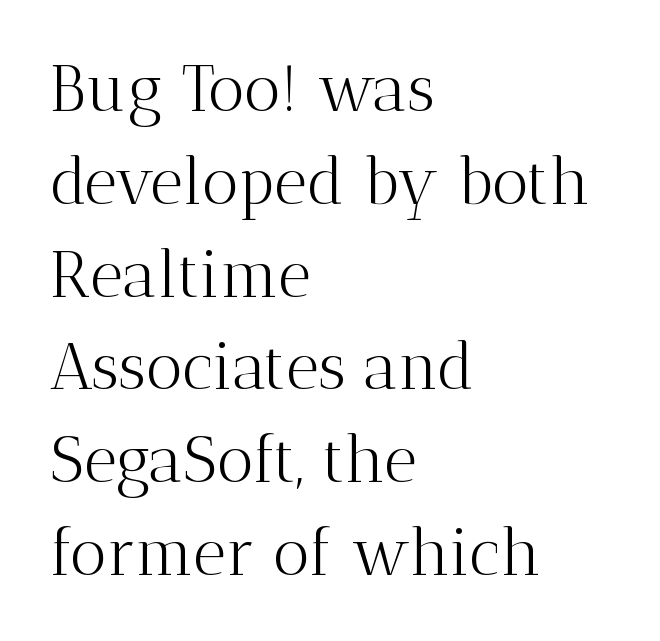
Are there feet on the stems? There are — it's a serif. The text block is weighted toward the left margin, trailing off unevenly rightward. No italicization has been applied; the sample stays upright. Here the designer chose a conventional face with non-uniform glyph widths. The typeface has the unassuming heft of standard copy or less.
